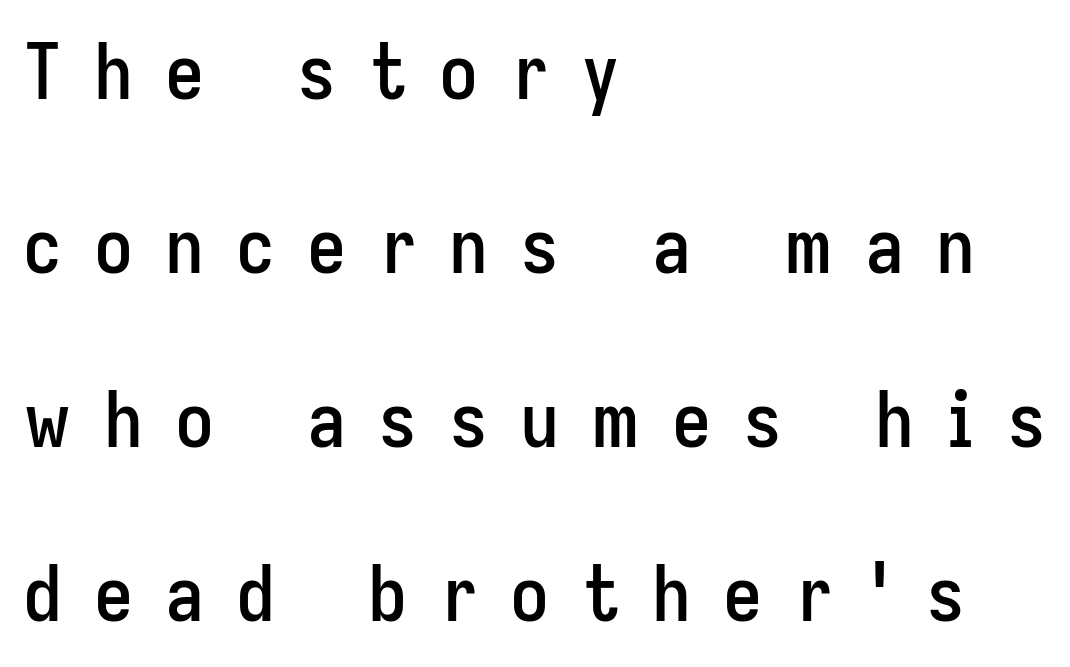
Q: Is the text italic (slanted)? A: No, it is upright.
Q: Is the typeface a serif or a sans-serif typeface? A: Sans-serif.
Q: Is the text underlined? A: No.
Q: How is the paragraph aligned? A: Left-aligned.
Q: Is the spacing between letters normal or unusually wide? A: Unusually wide.
Q: Is the spacing between lines tight, normal or loose? A: Loose.
Q: Width (condensed, normal, or wide)? A: Condensed.
Q: Stroke contrast? A: Low.
Q: x-height? A: Medium.
Q: Monospaced? A: No.
